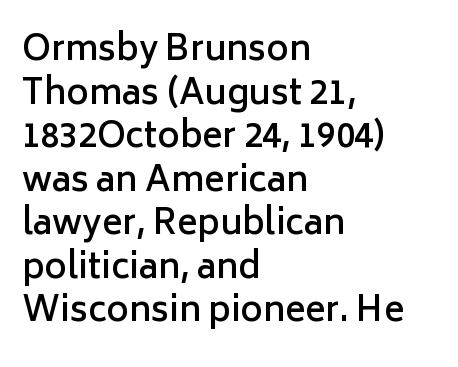
Note: no serifs on the glyphs. Rows of type keep a routine distance in the vertical direction. Compared with a centered layout, this one pins lines to the left instead. Notice how the stems are strictly vertical — no italics here. Short note: letters normally spaced. Moderately thickened strokes mark this as semibold type.
